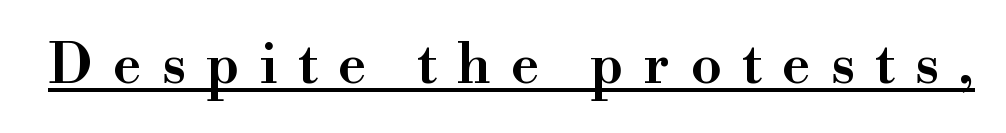
Q: Is the text bold? A: Semi-bold.
Q: Is the text italic (slanted)? A: No, it is upright.
Q: Is the typeface a serif or a sans-serif typeface? A: Serif.
Q: Is the text underlined? A: Yes.
Q: Is the spacing between letters normal or unusually wide? A: Unusually wide.
Q: Width (condensed, normal, or wide)? A: Normal.
Q: Stroke contrast? A: High.
Q: x-height? A: Small.
Q: Monospaced? A: No.
